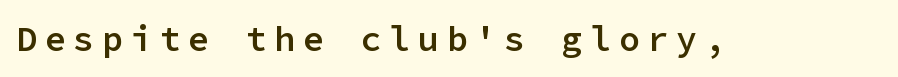
{"serif": "no", "italic": "no", "bold": "semi", "weight": "semibold", "width": "normal", "stroke_contrast": "low", "x_height": "medium", "monospaced": "yes", "underline": "no", "letter_spacing": "wide", "letter_spacing_em": 0.22, "glyph_px": 35}
